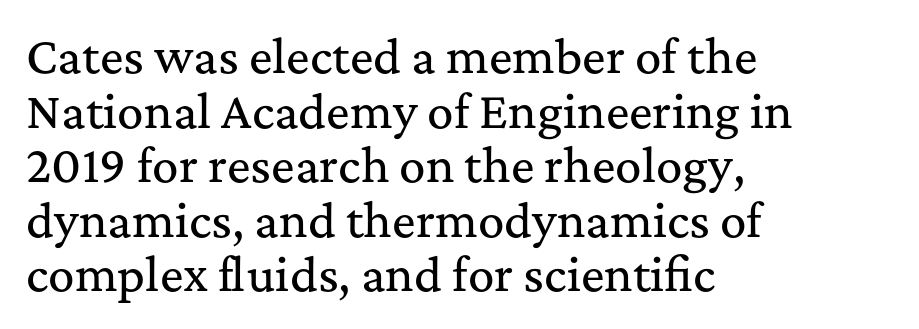
Q: Is the text italic (slanted)? A: No, it is upright.
Q: Is the typeface a serif or a sans-serif typeface? A: Serif.
Q: Is the text underlined? A: No.
Q: How is the paragraph aligned? A: Left-aligned.
Q: Is the spacing between letters normal or unusually wide? A: Normal.
Q: Width (condensed, normal, or wide)? A: Normal.
Q: Stroke contrast? A: Medium.
Q: x-height? A: Medium.
Q: Monospaced? A: No.
